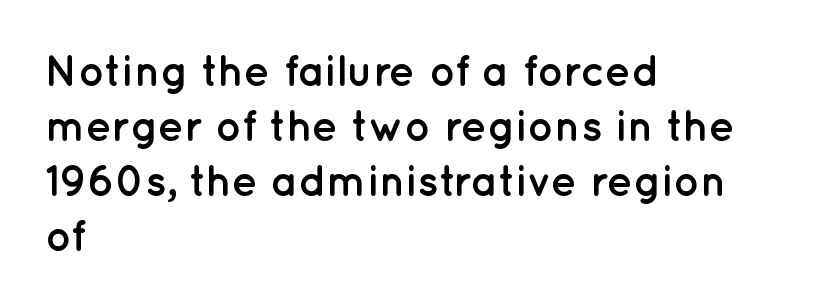
Q: Is the text bold? A: Yes.
Q: Is the text italic (slanted)? A: No, it is upright.
Q: Is the typeface a serif or a sans-serif typeface? A: Sans-serif.
Q: Is the text underlined? A: No.
Q: How is the paragraph aligned? A: Left-aligned.
Q: Is the spacing between letters normal or unusually wide? A: Normal.
Q: Is the spacing between lines tight, normal or loose? A: Normal.
Q: Width (condensed, normal, or wide)? A: Normal.
Q: Stroke contrast? A: Low.
Q: x-height? A: Medium.
Q: Monospaced? A: No.
